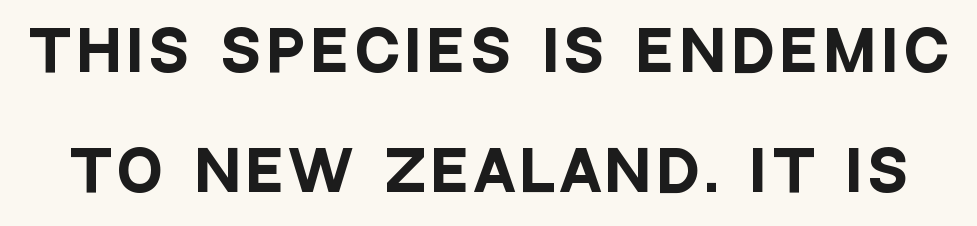
Q: Is the text bold? A: Yes.
Q: Is the text italic (slanted)? A: No, it is upright.
Q: Is the typeface a serif or a sans-serif typeface? A: Sans-serif.
Q: Is the text underlined? A: No.
Q: Is the spacing between lines tight, normal or loose? A: Loose.
Q: Width (condensed, normal, or wide)? A: Condensed.
Q: Stroke contrast? A: Low.
Q: x-height? A: Large.
Q: Monospaced? A: No.
